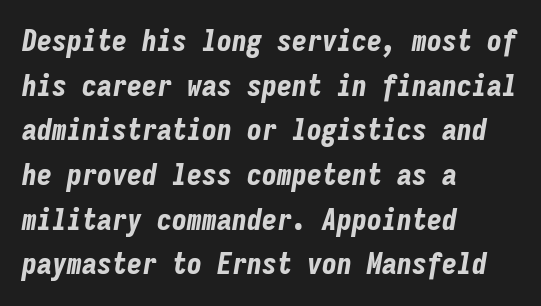
Q: Is the text bold? A: Yes.
Q: Is the text italic (slanted)? A: Yes, it leans right by about 9 degrees.
Q: Is the text underlined? A: No.
Q: How is the paragraph aligned? A: Left-aligned.
Q: Is the spacing between letters normal or unusually wide? A: Normal.
Q: Is the spacing between lines tight, normal or loose? A: Normal.
Q: Width (condensed, normal, or wide)? A: Condensed.
Q: Stroke contrast? A: Low.
Q: x-height? A: Medium.
Q: Monospaced? A: Yes.
